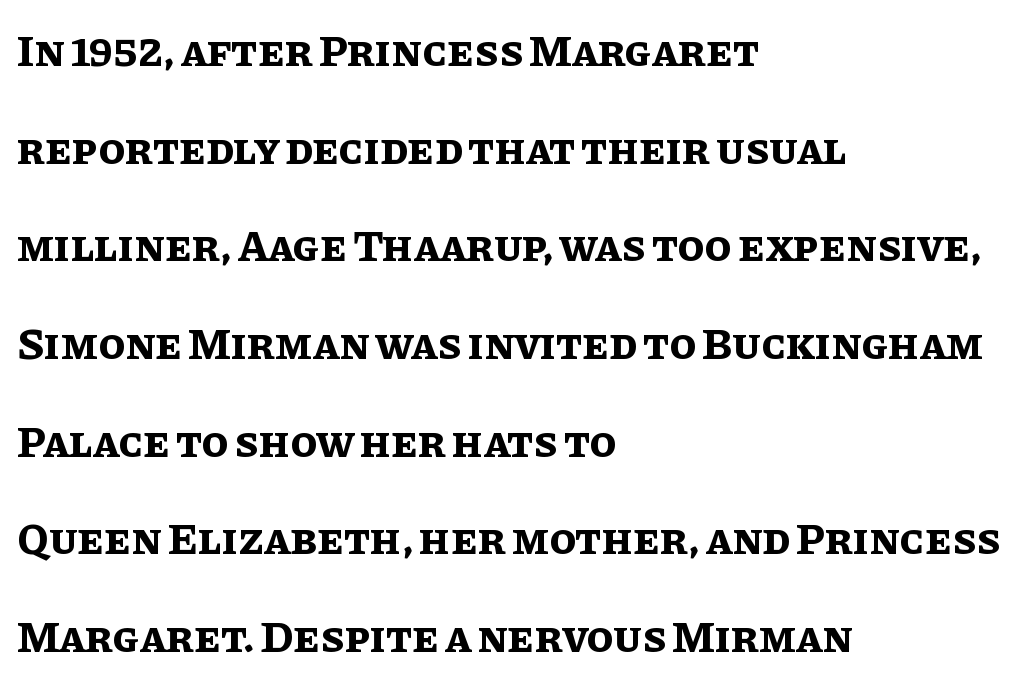
{"italic": "no", "bold": "yes", "weight": "bold", "width": "normal", "stroke_contrast": "low", "x_height": "large", "monospaced": "no", "underline": "no", "align": "left", "line_spacing": "loose", "line_spacing_ratio": 2.22, "letter_spacing": "normal", "letter_spacing_em": 0.0, "glyph_px": 44}
